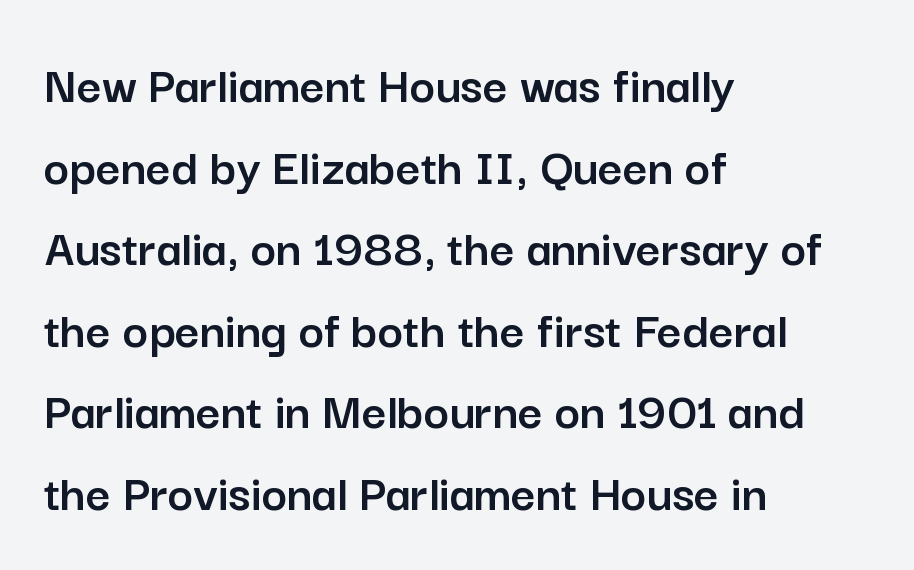
Q: Is the text italic (slanted)? A: No, it is upright.
Q: Is the typeface a serif or a sans-serif typeface? A: Sans-serif.
Q: Is the text underlined? A: No.
Q: How is the paragraph aligned? A: Left-aligned.
Q: Is the spacing between letters normal or unusually wide? A: Normal.
Q: Is the spacing between lines tight, normal or loose? A: Normal.
Q: Width (condensed, normal, or wide)? A: Normal.
Q: Stroke contrast? A: Low.
Q: x-height? A: Medium.
Q: Monospaced? A: No.
